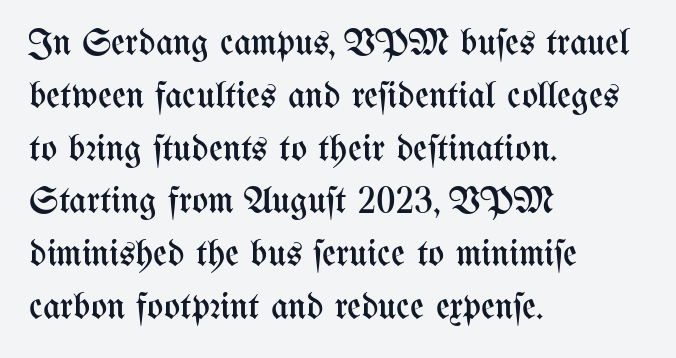
{"italic": "no", "bold": "no", "weight": "regular", "width": "condensed", "stroke_contrast": "medium", "x_height": "medium", "monospaced": "no", "underline": "no", "align": "left", "line_spacing": "normal", "line_spacing_ratio": 1.39, "letter_spacing": "normal", "letter_spacing_em": 0.0, "glyph_px": 38}
